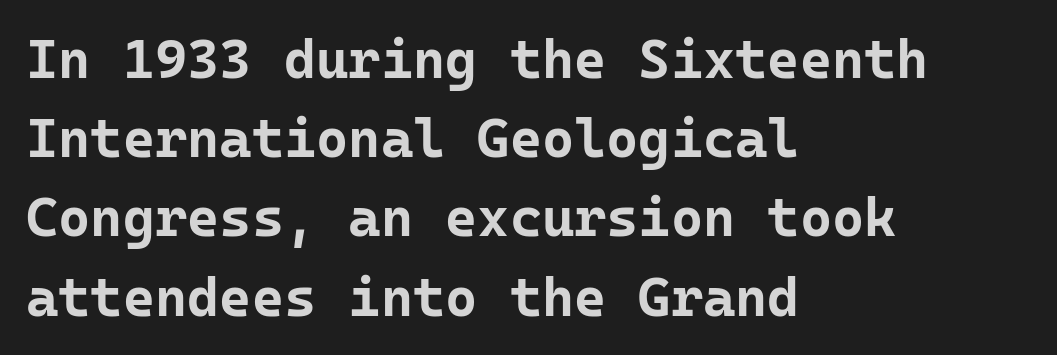
Q: Is the text bold? A: Yes.
Q: Is the text italic (slanted)? A: No, it is upright.
Q: Is the typeface a serif or a sans-serif typeface? A: Sans-serif.
Q: Is the text underlined? A: No.
Q: How is the paragraph aligned? A: Left-aligned.
Q: Is the spacing between letters normal or unusually wide? A: Normal.
Q: Is the spacing between lines tight, normal or loose? A: Normal.
Q: Width (condensed, normal, or wide)? A: Normal.
Q: Stroke contrast? A: Low.
Q: x-height? A: Medium.
Q: Monospaced? A: Yes.
